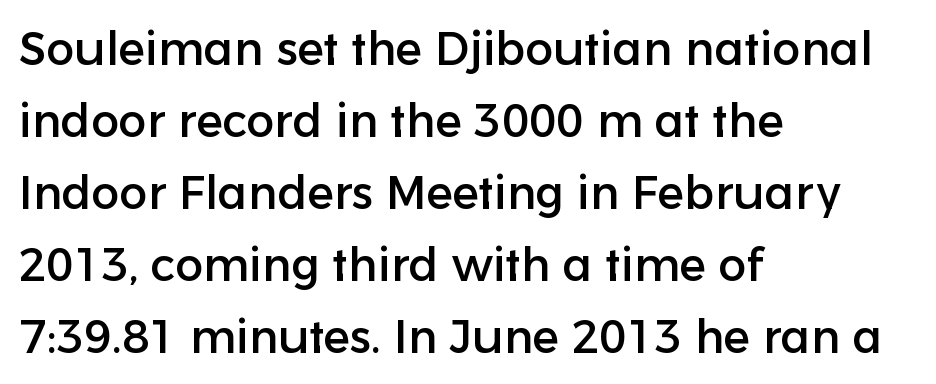
{"serif": "no", "italic": "no", "width": "normal", "stroke_contrast": "low", "x_height": "medium", "monospaced": "no", "underline": "no", "align": "left", "line_spacing": "normal", "line_spacing_ratio": 1.53, "letter_spacing": "normal", "letter_spacing_em": 0.0, "glyph_px": 47}
